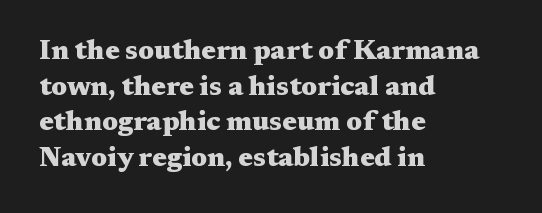
A typesetter would call this leading conventional body-copy spacing. Standard letterfit; no display-style spreading of the glyphs. The axis of the letterforms is exactly vertical. Typeset ragged right — the left edge is the straight one. Clear beneath every line of the passage. Each glyph is drawn with heavy, bold strokes.
